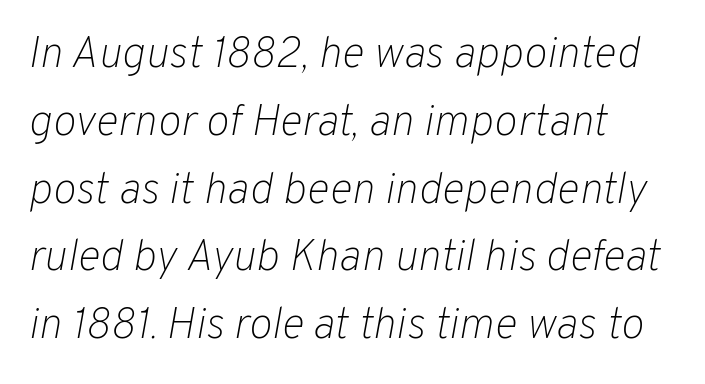
The image shows 44 px light type, italic (leaning right); set left-aligned, normal line spacing (1.54x), normal letter spacing, not underlined; low stroke contrast and a medium x-height.
